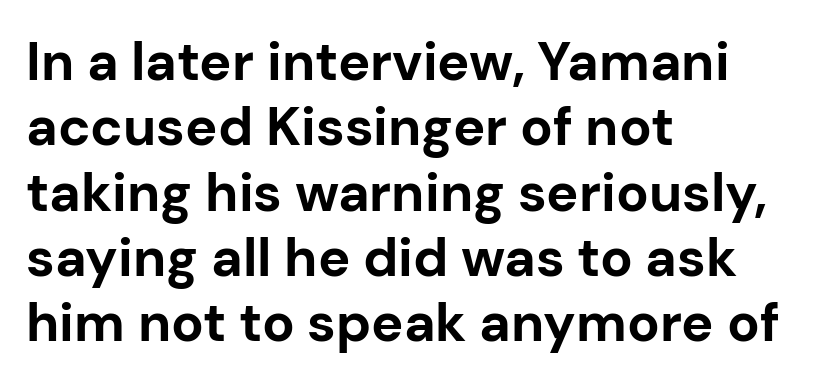
The rendering anchors every line to the left-hand side. The rendering shows plain stroke endings on the letterforms — a sans-serif design. Students, note that the glyphs here touch the page at normal intervals. Plain, unruled lines of type. A dark, heavy texture on the line: the type is bold.
